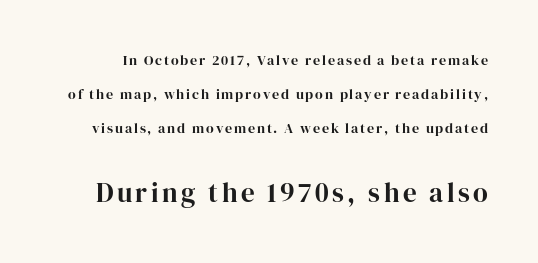
Q: Is the text bold? A: Yes.
Q: Is the text italic (slanted)? A: No, it is upright.
Q: Is the text underlined? A: No.
Q: Is the spacing between lines tight, normal or loose? A: Loose.
Q: Which block of text is set in a larger size, the first (top) or the second (bottom)? A: The second (bottom) one.
